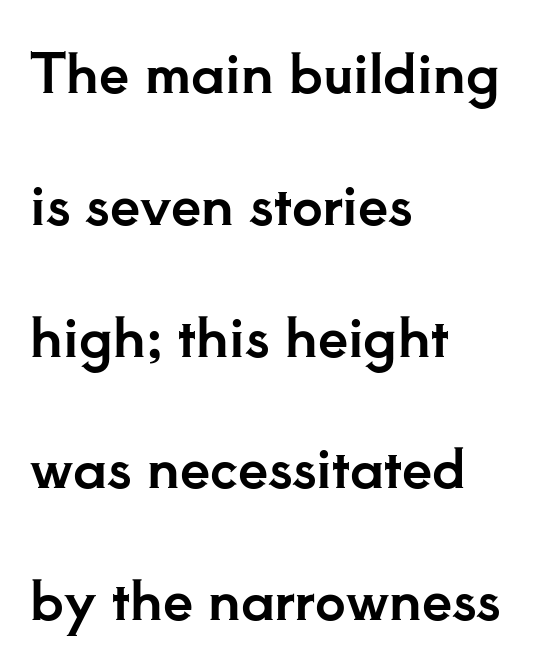
Q: Is the text italic (slanted)? A: No, it is upright.
Q: Is the typeface a serif or a sans-serif typeface? A: Serif.
Q: Is the text underlined? A: No.
Q: How is the paragraph aligned? A: Left-aligned.
Q: Is the spacing between letters normal or unusually wide? A: Normal.
Q: Is the spacing between lines tight, normal or loose? A: Loose.
Q: Width (condensed, normal, or wide)? A: Normal.
Q: Stroke contrast? A: Low.
Q: x-height? A: Small.
Q: Monospaced? A: No.
